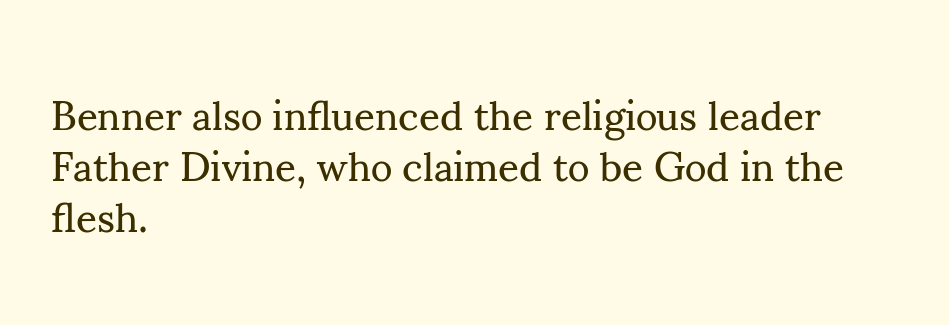
Q: Is the text bold? A: No.
Q: Is the text italic (slanted)? A: No, it is upright.
Q: Is the typeface a serif or a sans-serif typeface? A: Serif.
Q: Is the text underlined? A: No.
Q: How is the paragraph aligned? A: Left-aligned.
Q: Is the spacing between letters normal or unusually wide? A: Normal.
Q: Width (condensed, normal, or wide)? A: Normal.
Q: Stroke contrast? A: Medium.
Q: x-height? A: Small.
Q: Monospaced? A: No.
